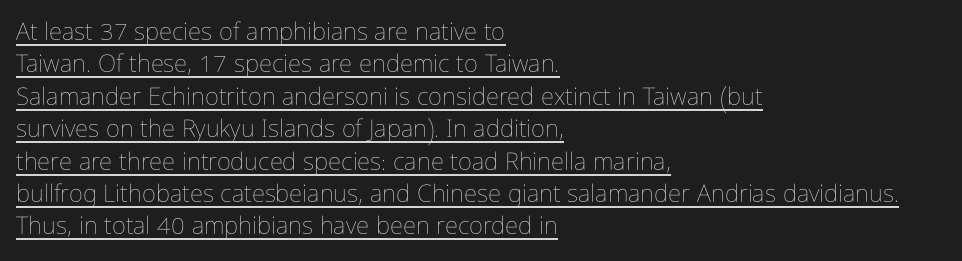
The lettering stays uniformly vertical, giving the passage a roman look. The vertical gap from one line to the next is medium. Line beginnings align vertically; line endings do not. Nobody touched the tracking dial on this one. Caption: face not bold, strokes unweighted. Honestly, the underline is the first thing you notice here.
